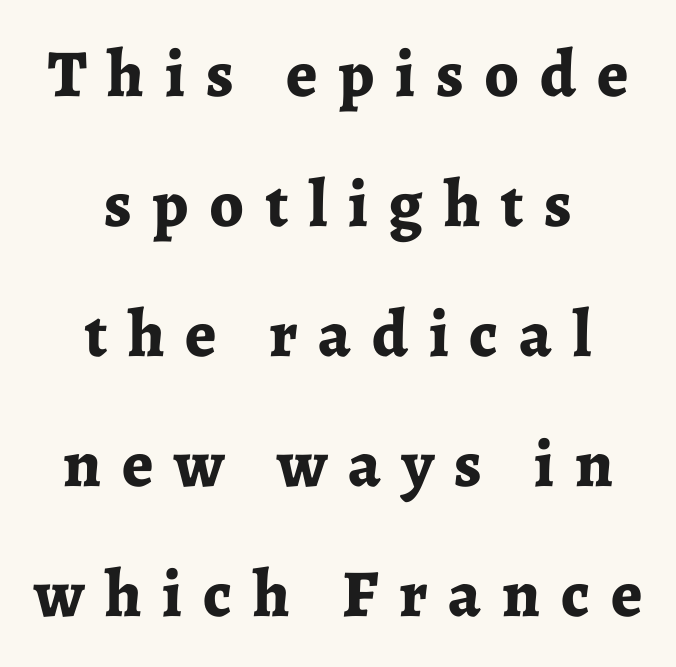
The image shows 67 px bold serif type, upright; set centered, loose line spacing (1.94x), unusually wide letter spacing (+0.31 em), not underlined; low stroke contrast and a medium x-height.
